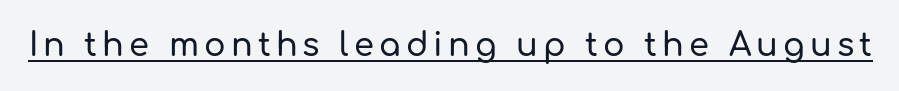
A typesetter would call this proportional, since set widths differ per character. The text was rendered using a sans face with plain stroke endings. A continuous stroke trails under the words, as in a hyperlink. Quick note: not italic, upright.
